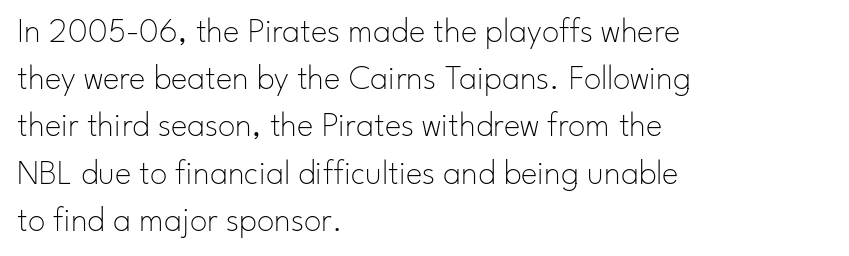
The lines in this sample share a left origin and differ only in where they stop. Compared with a typical body face, this is equally light or lighter still. The letters advance in unequal steps, a hallmark of proportional type. Letters rest on an invisible, unmarked baseline. What stands out about the letter spacing? Nothing — it is the standard amount.
